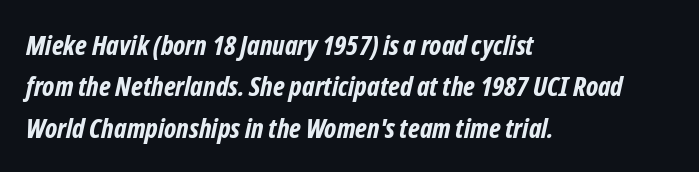
Q: Is the text bold? A: Yes.
Q: Is the text underlined? A: No.
Q: How is the paragraph aligned? A: Left-aligned.
Q: Is the spacing between letters normal or unusually wide? A: Normal.
Q: Is the spacing between lines tight, normal or loose? A: Normal.
